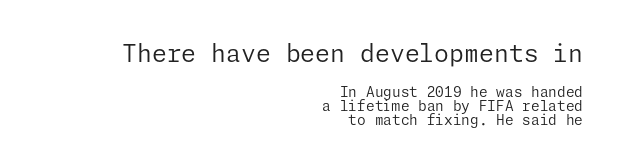
Q: Is the text bold? A: No.
Q: Is the text italic (slanted)? A: No, it is upright.
Q: Is the text underlined? A: No.
Q: How is the paragraph aligned? A: Right-aligned.
Q: Is the spacing between letters normal or unusually wide? A: Normal.
Q: Is the spacing between lines tight, normal or loose? A: Tight.
Q: Which block of text is set in a larger size, the first (top) or the second (bottom)? A: The first (top) one.
